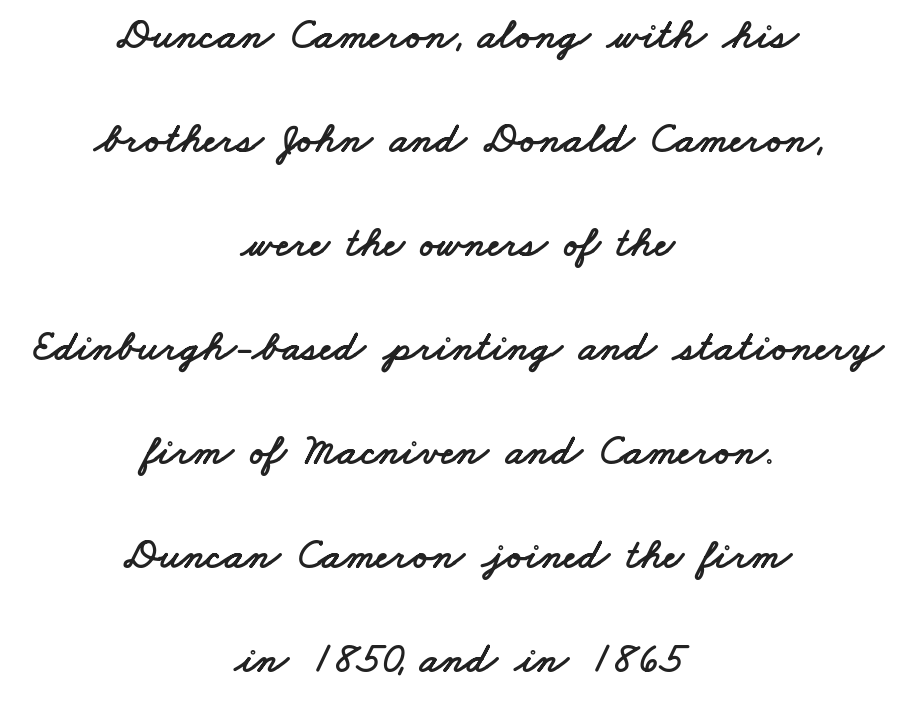
The image shows 43 px wide sans-serif type; set centered, loose line spacing (2.42x), normal letter spacing, not underlined; low stroke contrast and a small x-height.
